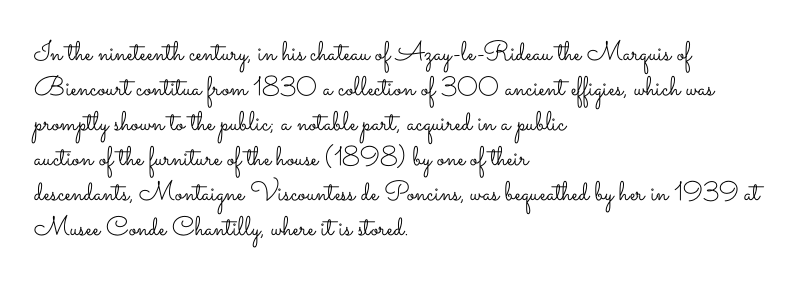
Plain, unruled lines of type. The paragraph has a hard left edge and a soft right edge. This rendering leaves character spacing at its baseline value. A typesetter would call this leading conventional body-copy spacing. These glyphs show unthickened strokes, regular width or finer.
